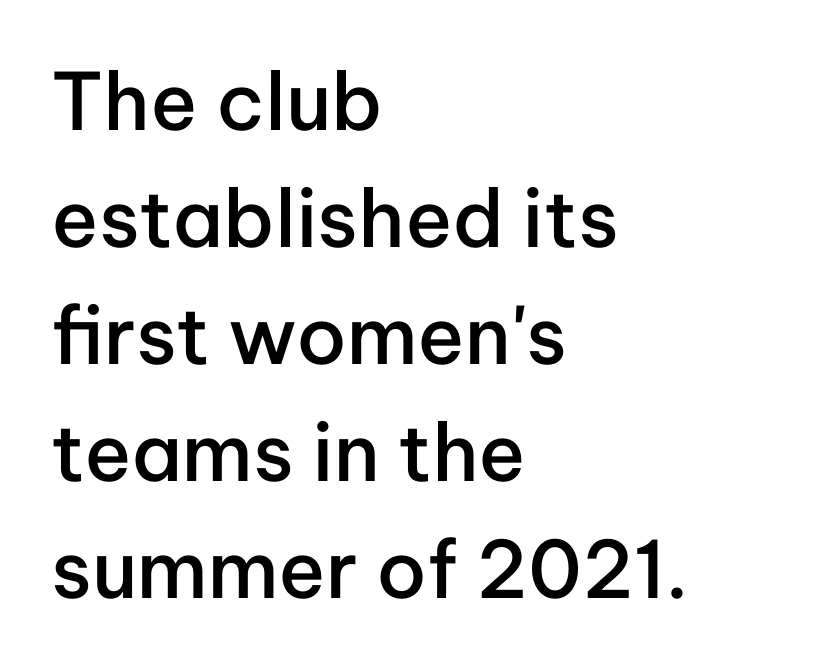
Plain, unruled lines of type. Does extra space separate the letters? No, they use regular spacing. Stroke thickness is moderately raised; the sample reads as semibold. Proportional: the letters do not fall into vertical columns. In terms of letterform style, serifs are entirely absent. A typesetter would mark this as roman, not italic.
